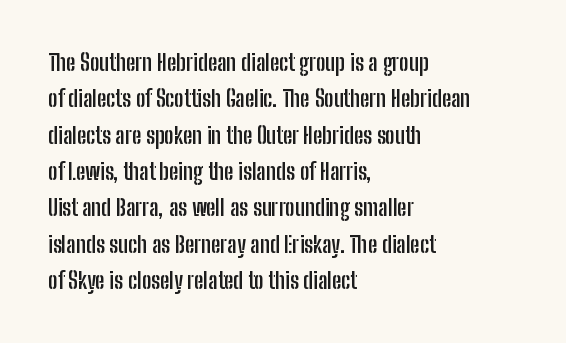
{"italic": "no", "bold": "yes", "underline": "no", "align": "left", "line_spacing": "normal", "line_spacing_ratio": 1.58, "letter_spacing": "normal", "letter_spacing_em": 0.0, "glyph_px": 23}
